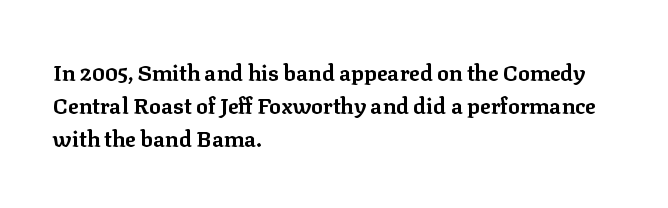
Leading matches the norm, producing a regular column. The area under the type is left untouched. Does extra space separate the letters? No, they use regular spacing. These lines were composed using upright roman letters.
